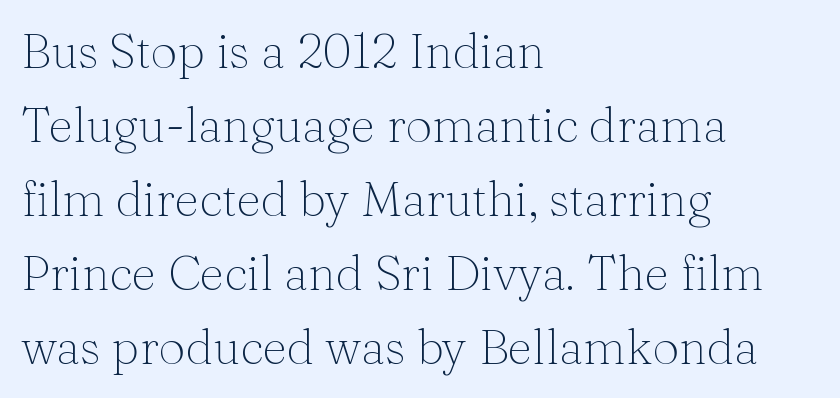
Examine the stroke ends and you'll spot serifs. Stems and bowls with no extra thickness — not bold. Leading matches the norm, producing a regular column. Quick note: not italic, upright. Students, note that the glyphs here touch the page at normal intervals.
